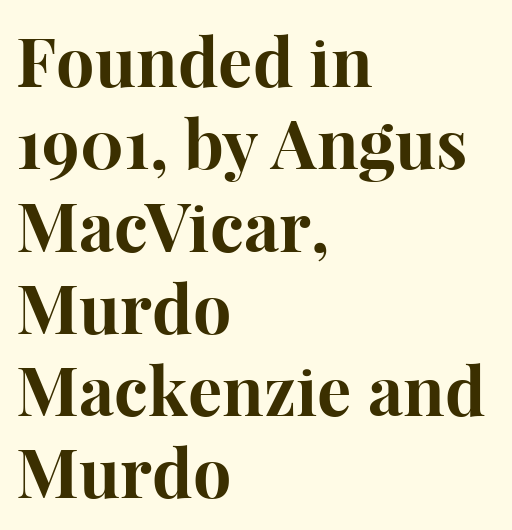
Note: serifs present on the glyphs. Nobody touched the tracking dial on this one. The space directly below the letters is spotless. The typography opts for an upright posture over an oblique one. The rendering uses a bold face; every stroke is thick and dark.
